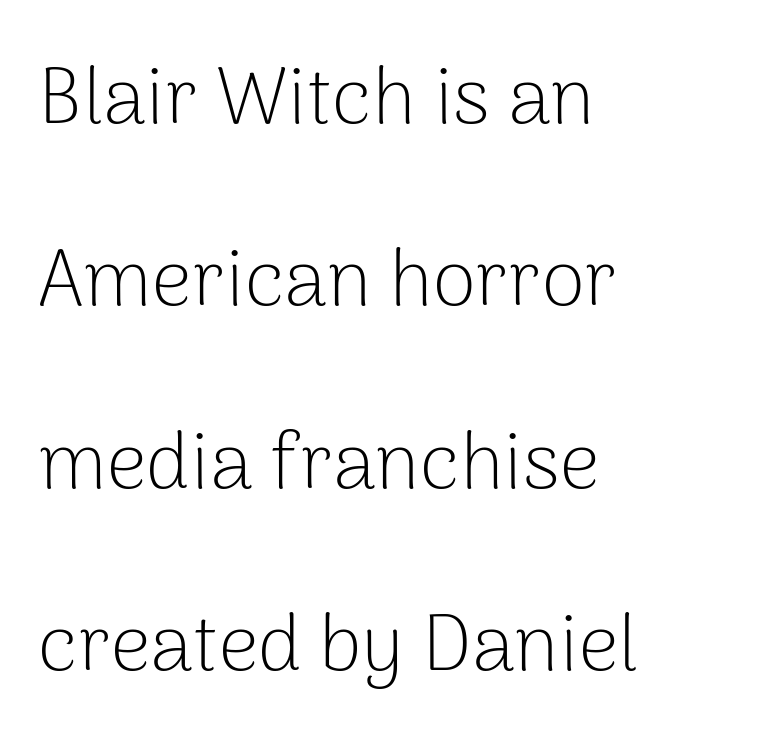
The image shows 79 px light sans-serif type, upright; set left-aligned, loose line spacing (2.31x), normal letter spacing, not underlined; low stroke contrast and a medium x-height.
